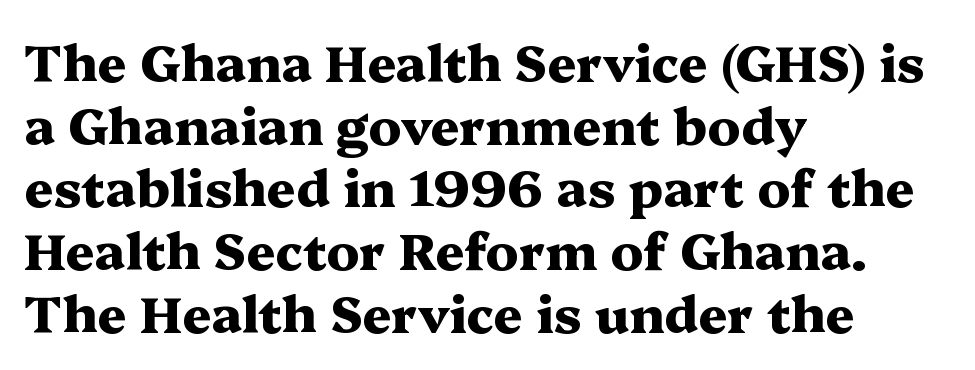
Q: Is the text bold? A: Yes.
Q: Is the text italic (slanted)? A: No, it is upright.
Q: Is the typeface a serif or a sans-serif typeface? A: Serif.
Q: Is the text underlined? A: No.
Q: How is the paragraph aligned? A: Left-aligned.
Q: Is the spacing between letters normal or unusually wide? A: Normal.
Q: Width (condensed, normal, or wide)? A: Wide.
Q: Stroke contrast? A: Medium.
Q: x-height? A: Medium.
Q: Monospaced? A: No.
